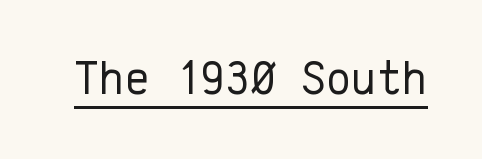
Q: Is the text bold? A: No.
Q: Is the text italic (slanted)? A: No, it is upright.
Q: Is the typeface a serif or a sans-serif typeface? A: Sans-serif.
Q: Is the text underlined? A: Yes.
Q: Is the spacing between letters normal or unusually wide? A: Normal.
Q: Width (condensed, normal, or wide)? A: Normal.
Q: Stroke contrast? A: Low.
Q: x-height? A: Medium.
Q: Monospaced? A: Yes.
